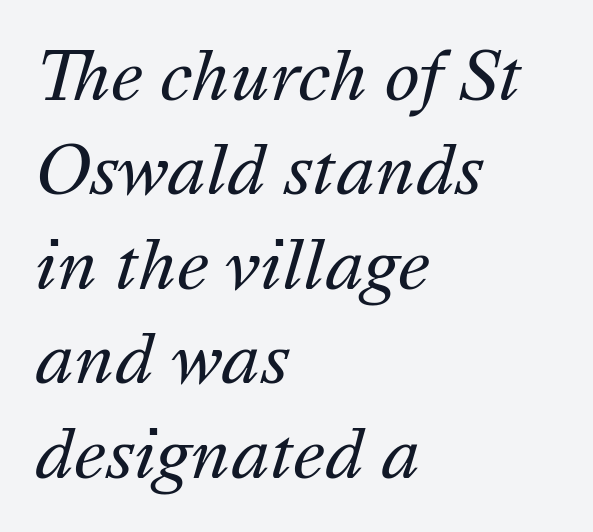
The image shows 66 px regular-weight type, italic (leaning right); set left-aligned, normal line spacing (1.43x), normal letter spacing, not underlined; medium stroke contrast and a medium x-height.
